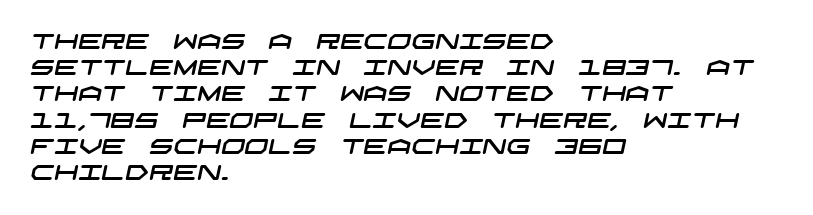
The image shows 21 px text type; set left-aligned, normal line spacing (1.25x), normal letter spacing, not underlined.
